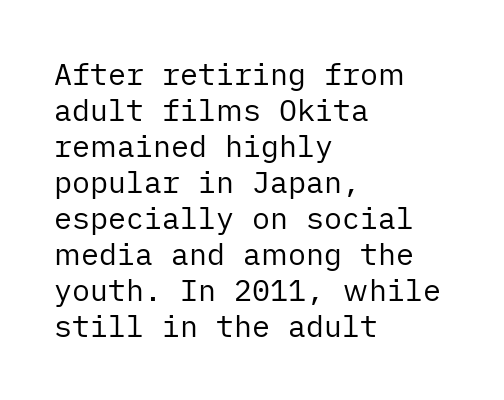
Q: Is the text bold? A: No.
Q: Is the text italic (slanted)? A: No, it is upright.
Q: Is the typeface a serif or a sans-serif typeface? A: Sans-serif.
Q: Is the text underlined? A: No.
Q: How is the paragraph aligned? A: Left-aligned.
Q: Is the spacing between letters normal or unusually wide? A: Normal.
Q: Width (condensed, normal, or wide)? A: Normal.
Q: Stroke contrast? A: Low.
Q: x-height? A: Medium.
